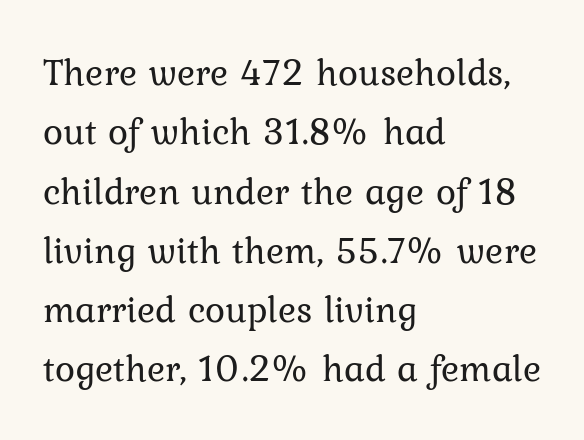
The image shows 38 px regular-weight serif type, upright; set left-aligned, normal line spacing (1.56x), normal letter spacing, not underlined; low stroke contrast and a medium x-height.
